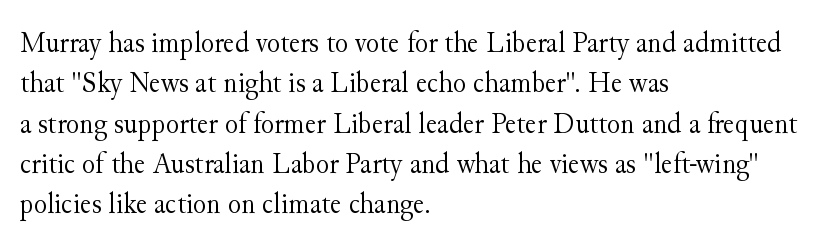
Letter spacing: default. Short and long lines alike share a common starting point at left. One glance says typical: line gaps are just what's usual. A typesetter would mark this as roman, not italic. The text was rendered using a seriffed face with decorative stroke endings.
